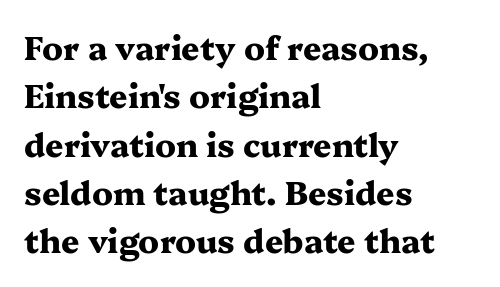
Check where the strokes stop: tiny serifs finish them off. The type is set solid horizontally, with unmodified tracking. This block has exactly the height ordinary leading produces. Descenders are the only things crossing below the line. This rendering uses left alignment, leaving the right contour irregular. On the weight axis this lands at bold, roughly 700.
